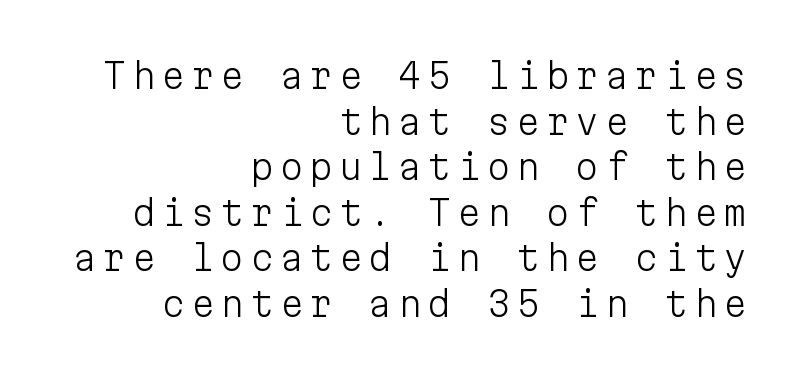
The foot of each line stays bare and open. All the whitespace from short lines collects on the left. The typography opts for an upright posture over an oblique one. Serif or sans? Sans — the stroke terminals are bare.
